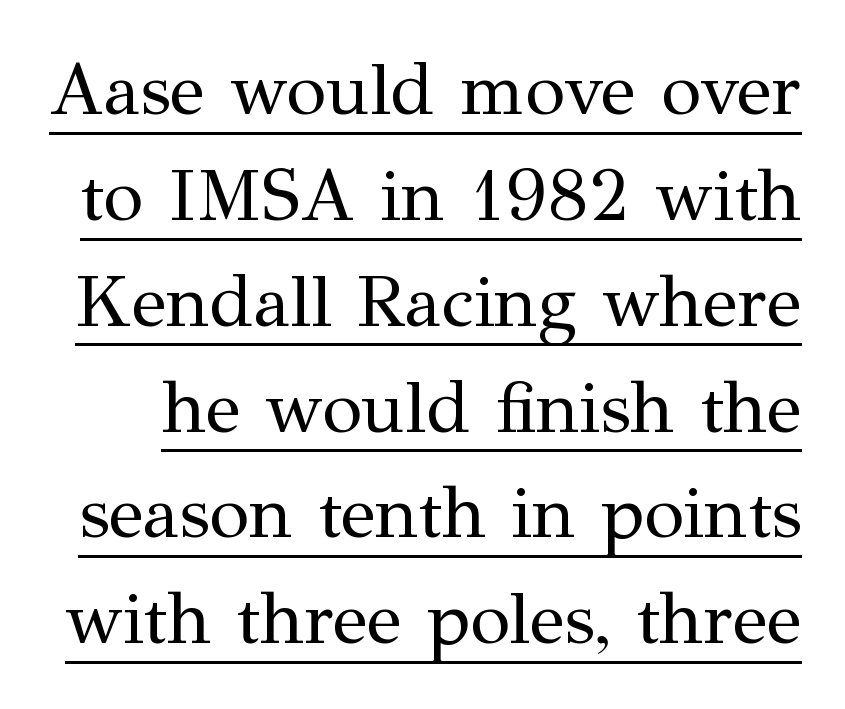
Baseline-to-baseline distance is the conventional proportion of letter height. These glyphs show unthickened strokes, regular width or finer. Stroke terminals: seriffed. Between one letter and the next there's only the usual sliver of space. The rendering uses natural spacing where letterforms have individual widths.
